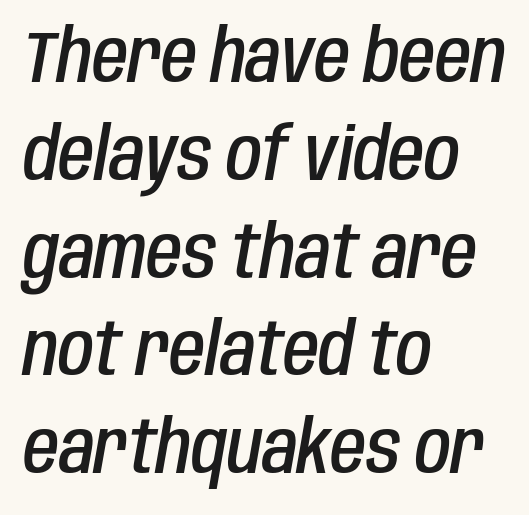
Q: Is the text bold? A: Semi-bold.
Q: Is the text italic (slanted)? A: Yes, it leans right by about 10 degrees.
Q: Is the text underlined? A: No.
Q: How is the paragraph aligned? A: Left-aligned.
Q: Is the spacing between letters normal or unusually wide? A: Normal.
Q: Is the spacing between lines tight, normal or loose? A: Normal.
Q: Width (condensed, normal, or wide)? A: Condensed.
Q: Stroke contrast? A: Low.
Q: x-height? A: Large.
Q: Monospaced? A: No.
